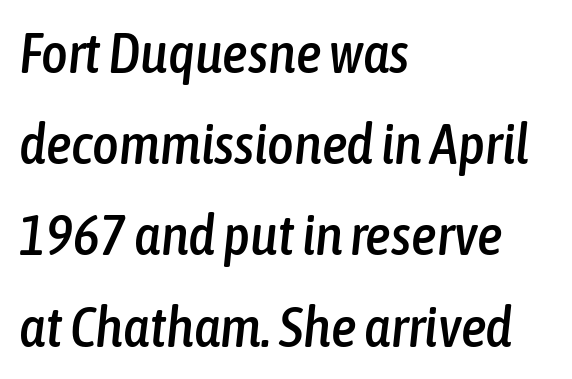
Q: Is the text italic (slanted)? A: Yes, it leans right by about 6 degrees.
Q: Is the text underlined? A: No.
Q: How is the paragraph aligned? A: Left-aligned.
Q: Is the spacing between letters normal or unusually wide? A: Normal.
Q: Is the spacing between lines tight, normal or loose? A: Normal.
Q: Width (condensed, normal, or wide)? A: Condensed.
Q: Stroke contrast? A: Low.
Q: x-height? A: Medium.
Q: Monospaced? A: No.
